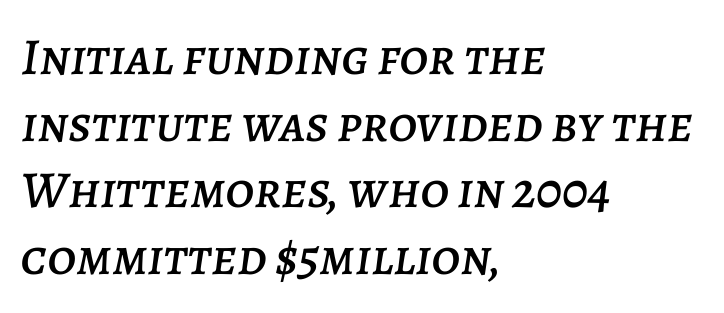
The image shows 52 px text type, italic (leaning right); set left-aligned, normal line spacing (1.28x), normal letter spacing, not underlined; low stroke contrast and a large x-height.
